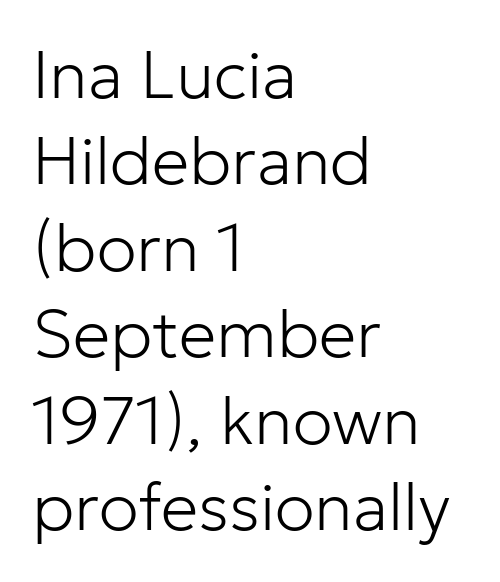
{"serif": "no", "italic": "no", "bold": "no", "weight": "light", "width": "normal", "stroke_contrast": "low", "x_height": "medium", "monospaced": "no", "underline": "no", "align": "left", "line_spacing": "normal", "line_spacing_ratio": 1.29, "letter_spacing": "normal", "letter_spacing_em": 0.0, "glyph_px": 67}
